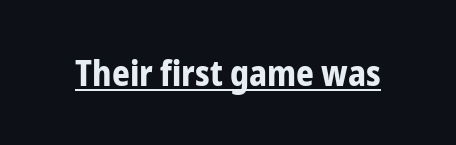
The passage shown is typed in a proportional face where columns would drift. These lines were composed using upright roman letters. Default kerning and tracking; the words read as compact shapes. Is there an underline? Yes — a line sits under the letters.
